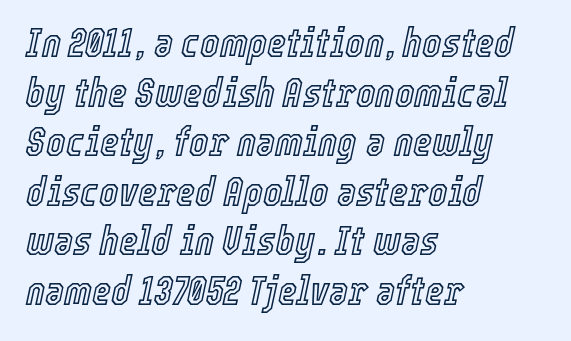
{"italic": "yes", "lean": "right", "slant_degrees": 12, "width": "condensed", "x_height": "medium", "monospaced": "no", "underline": "no", "align": "left", "line_spacing_ratio": 1.21, "letter_spacing": "normal", "letter_spacing_em": 0.0, "glyph_px": 41}
